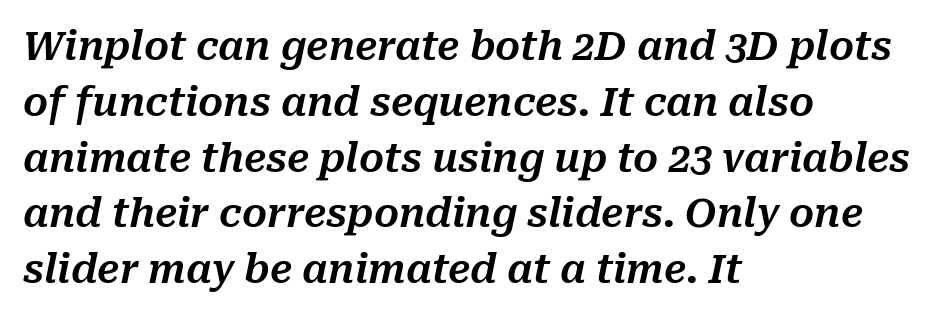
The image shows 39 px text type, italic (leaning right); set left-aligned, normal line spacing (1.43x), normal letter spacing, not underlined; medium stroke contrast and a medium x-height.
